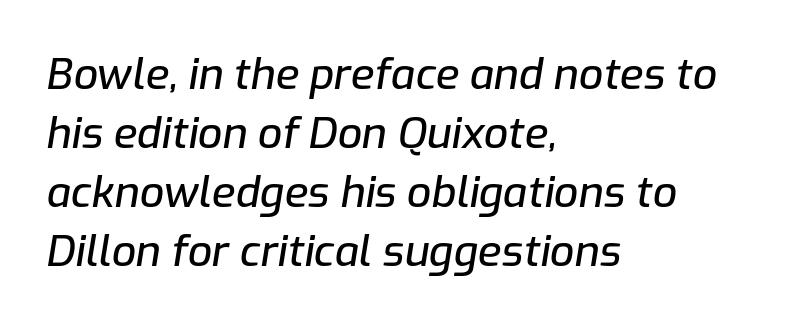
{"italic": "yes", "lean": "right", "slant_degrees": 9, "width": "normal", "stroke_contrast": "low", "x_height": "medium", "monospaced": "no", "underline": "no", "align": "left", "line_spacing": "normal", "line_spacing_ratio": 1.37, "letter_spacing": "normal", "letter_spacing_em": 0.0, "glyph_px": 43}
